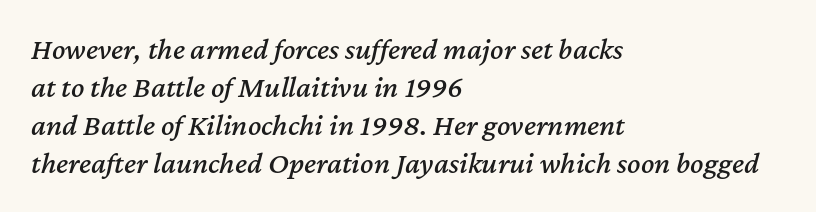
The image shows 31 px text type, italic (leaning right); set left-aligned, line spacing 1.23x, normal letter spacing, not underlined; medium stroke contrast and a medium x-height.
